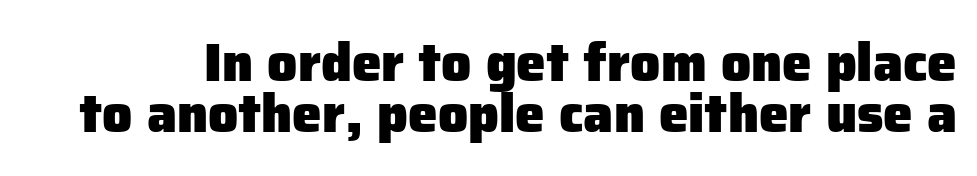
The image shows 53 px heavy sans-serif type, upright; set tight line spacing (0.96x), normal letter spacing, not underlined; low stroke contrast and a medium x-height.
